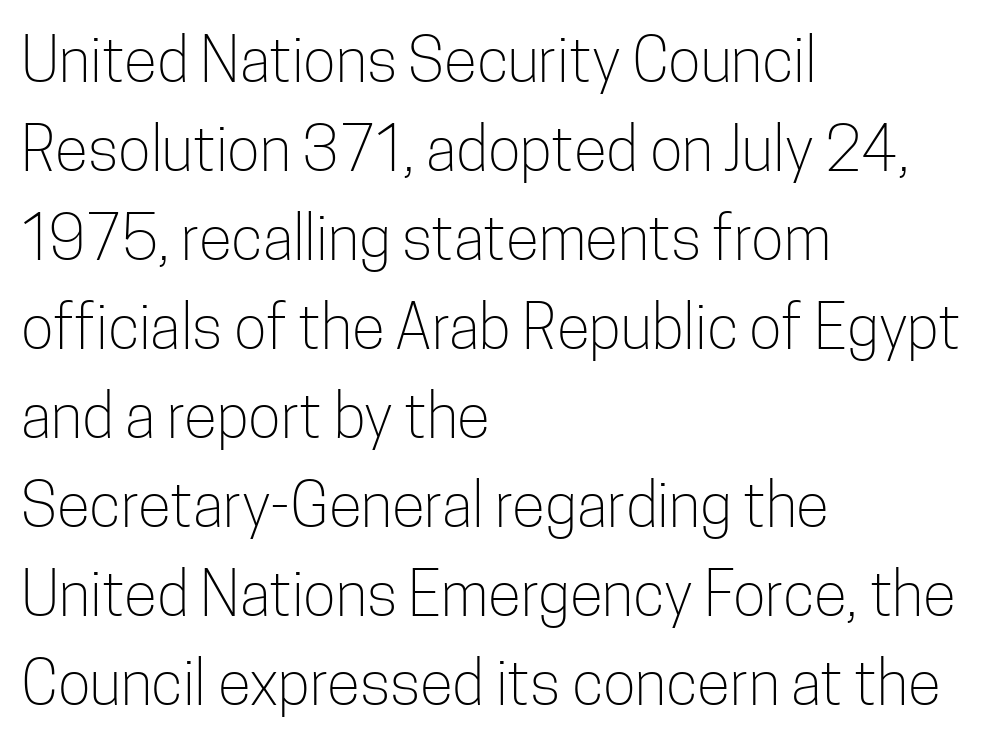
The image shows 61 px light, condensed sans-serif type, upright; set left-aligned, normal line spacing (1.46x), normal letter spacing, not underlined; low stroke contrast and a medium x-height.
